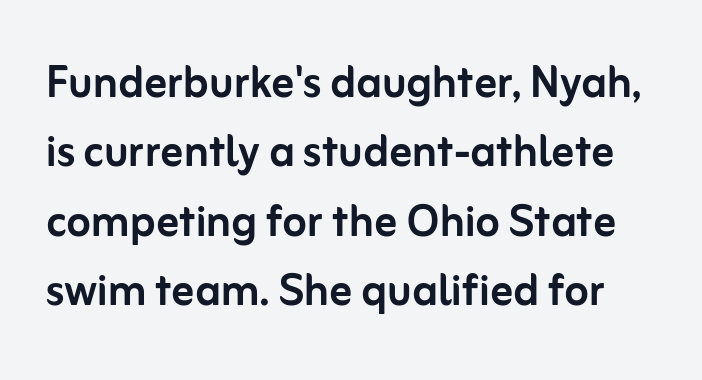
Descender tails drop into unmarked territory. The letters stand straight up with perfectly vertical stems. This sample has the flowing, uneven cadence of proportional lettering. You could call the tracking neutral — neither tight nor loose. The characters display no serif detailing; their extremities are plain.
